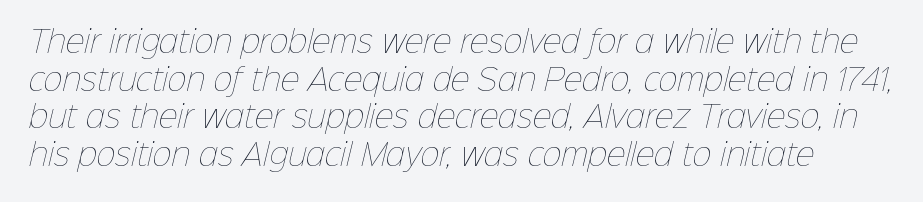
The image shows 29 px thin type; set normal line spacing (1.3x), normal letter spacing, not underlined; low stroke contrast and a medium x-height.
